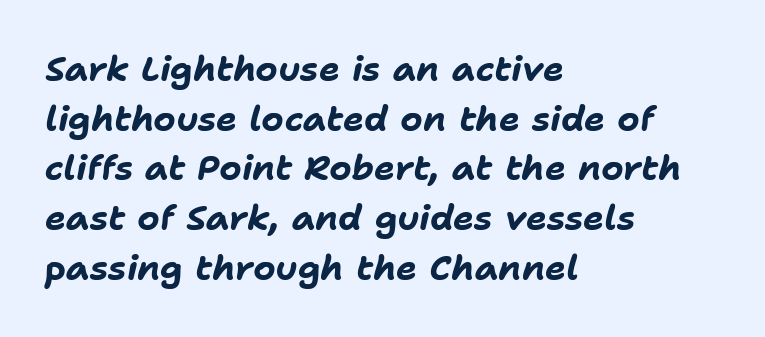
The image shows 35 px bold type, italic (leaning right); set left-aligned, normal line spacing (1.42x), normal letter spacing, not underlined; low stroke contrast and a medium x-height.
